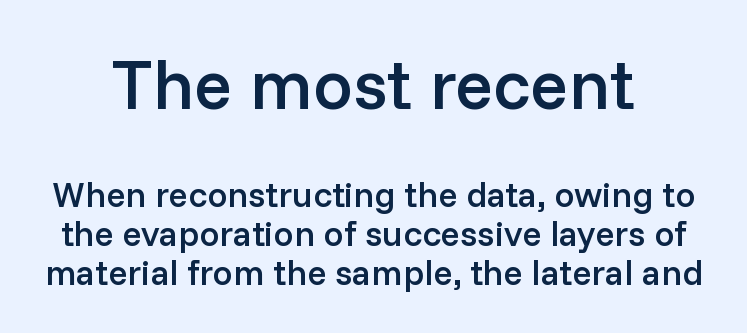
Quick note: underline off. Vertical spacing — tight. Character widths vary here, with narrow letters taking less room than wide ones. The type family on display is of the sans-serif kind. In terms of weight, the rendering is demibold, just under bold.
